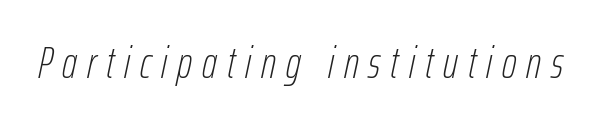
Q: Is the text bold? A: No.
Q: Is the text italic (slanted)? A: Yes, it leans right by about 12 degrees.
Q: Is the text underlined? A: No.
Q: Is the spacing between letters normal or unusually wide? A: Unusually wide.
Q: Width (condensed, normal, or wide)? A: Condensed.
Q: Stroke contrast? A: Low.
Q: x-height? A: Medium.
Q: Monospaced? A: No.
